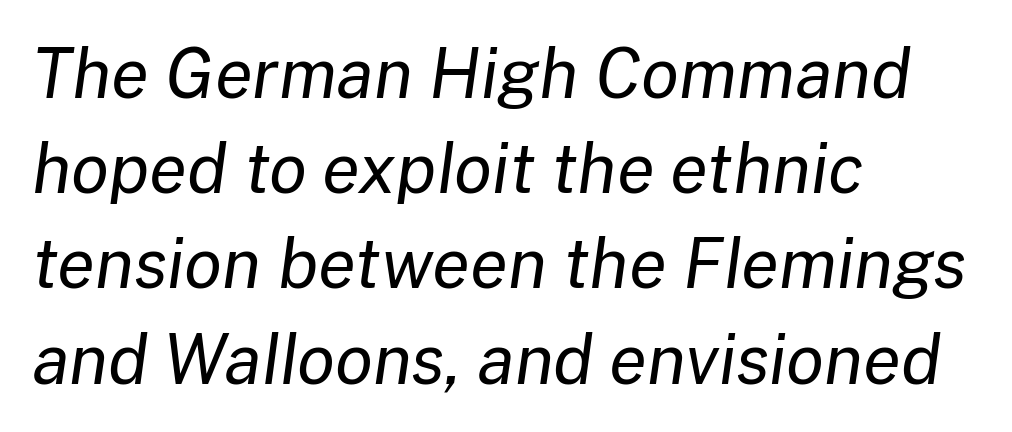
The image shows 69 px regular-weight type, italic (leaning right); set left-aligned, normal line spacing (1.38x), normal letter spacing, not underlined; low stroke contrast and a medium x-height.
